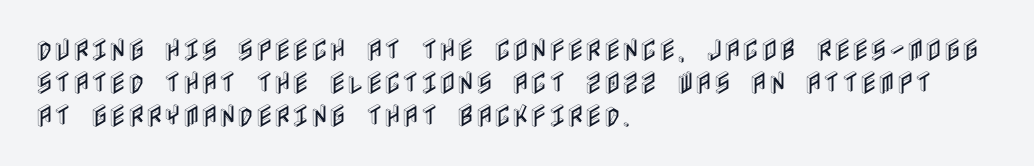
{"italic": "no", "underline": "no", "align": "left", "line_spacing": "normal", "line_spacing_ratio": 1.32, "letter_spacing": "normal", "letter_spacing_em": 0.0, "glyph_px": 25}
